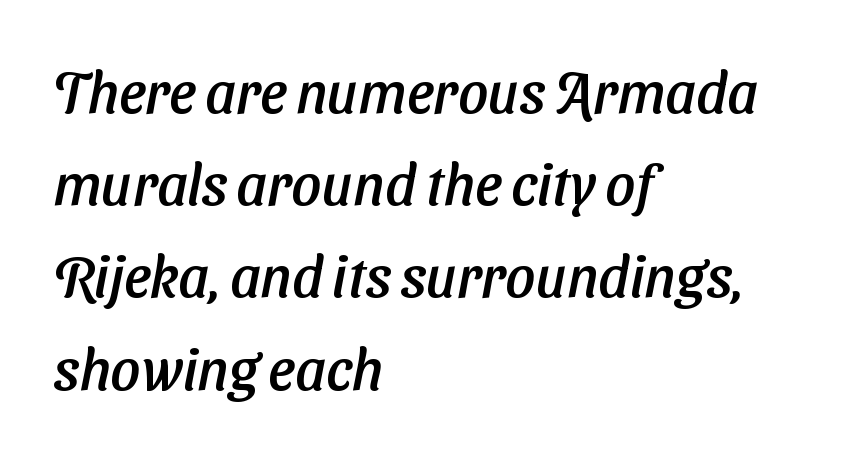
The image shows 58 px sans-serif type; set left-aligned, normal line spacing (1.59x), normal letter spacing, not underlined; low stroke contrast and a medium x-height.
